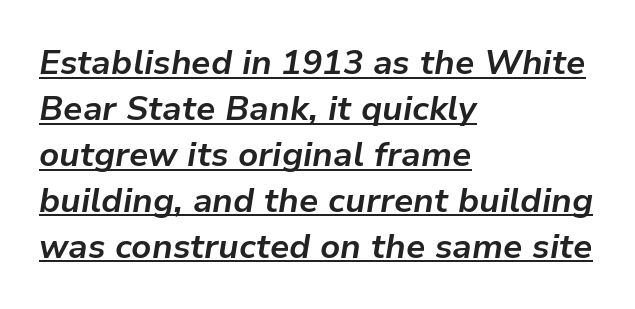
The image shows 34 px bold type, italic (leaning right); set left-aligned, normal line spacing (1.35x), normal letter spacing, underlined; low stroke contrast and a medium x-height.
